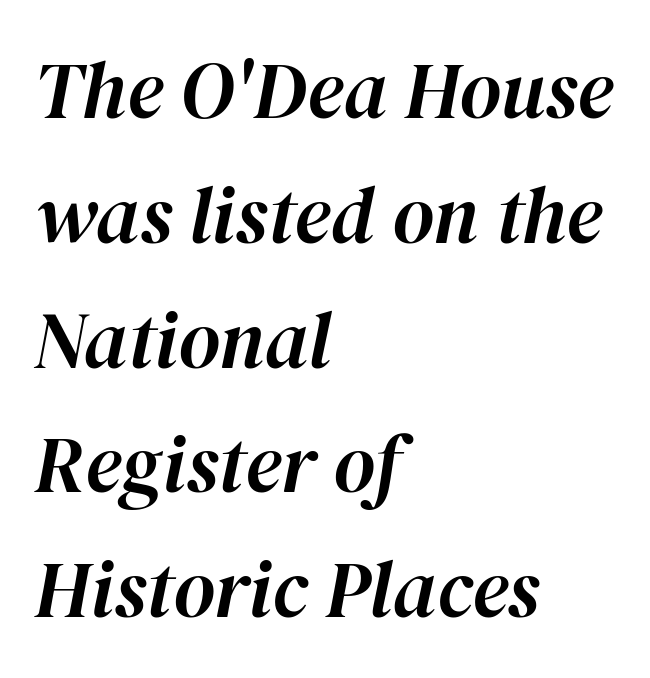
Q: Is the text italic (slanted)? A: Yes, it leans right by about 12 degrees.
Q: Is the text underlined? A: No.
Q: How is the paragraph aligned? A: Left-aligned.
Q: Is the spacing between letters normal or unusually wide? A: Normal.
Q: Is the spacing between lines tight, normal or loose? A: Normal.
Q: Width (condensed, normal, or wide)? A: Normal.
Q: Stroke contrast? A: High.
Q: x-height? A: Medium.
Q: Monospaced? A: No.
